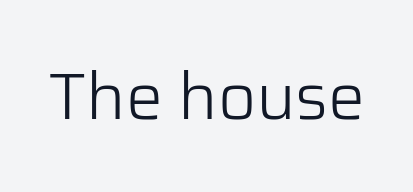
{"serif": "no", "italic": "no", "bold": "no", "weight": "light", "width": "normal", "stroke_contrast": "low", "x_height": "medium", "monospaced": "no", "underline": "no", "letter_spacing": "normal", "letter_spacing_em": 0.0, "glyph_px": 66}
